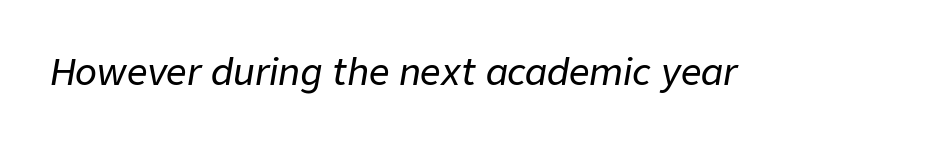
Posture: slanted. The passage shown is typed in a proportional face where columns would drift. Standard letterfit; no display-style spreading of the glyphs. The space beneath each line is pristine and unruled.
